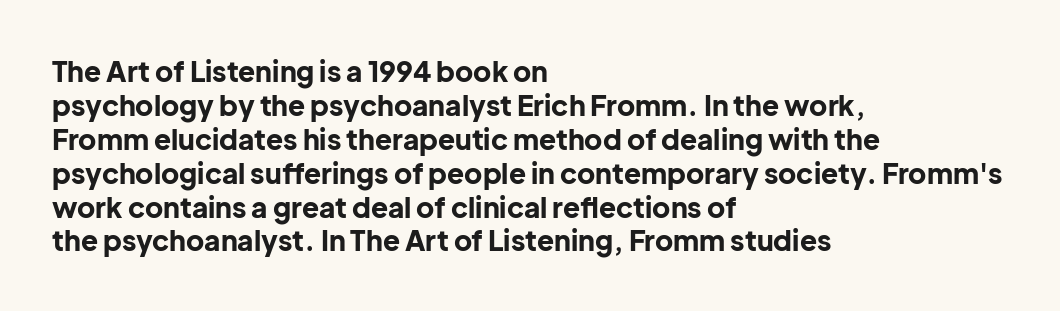
Q: Is the text bold? A: Yes.
Q: Is the text italic (slanted)? A: No, it is upright.
Q: Is the typeface a serif or a sans-serif typeface? A: Sans-serif.
Q: Is the text underlined? A: No.
Q: How is the paragraph aligned? A: Left-aligned.
Q: Is the spacing between letters normal or unusually wide? A: Normal.
Q: Width (condensed, normal, or wide)? A: Normal.
Q: Stroke contrast? A: Low.
Q: x-height? A: Medium.
Q: Monospaced? A: No.
